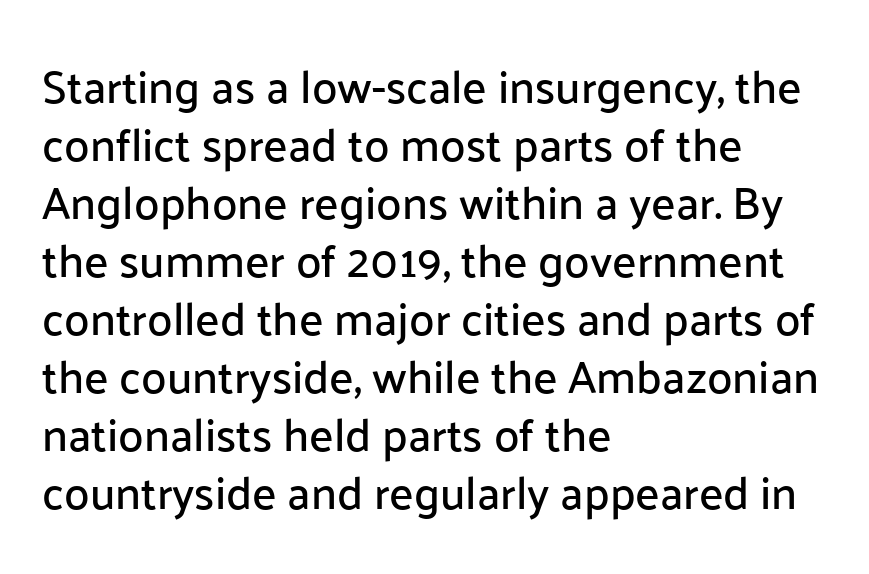
Each line starts at the same left margin while the right side varies. The type is set solid horizontally, with unmodified tracking. It's the straight-up-and-down kind of type. Each letter keeps its own natural width here, so spacing adapts to shape.
